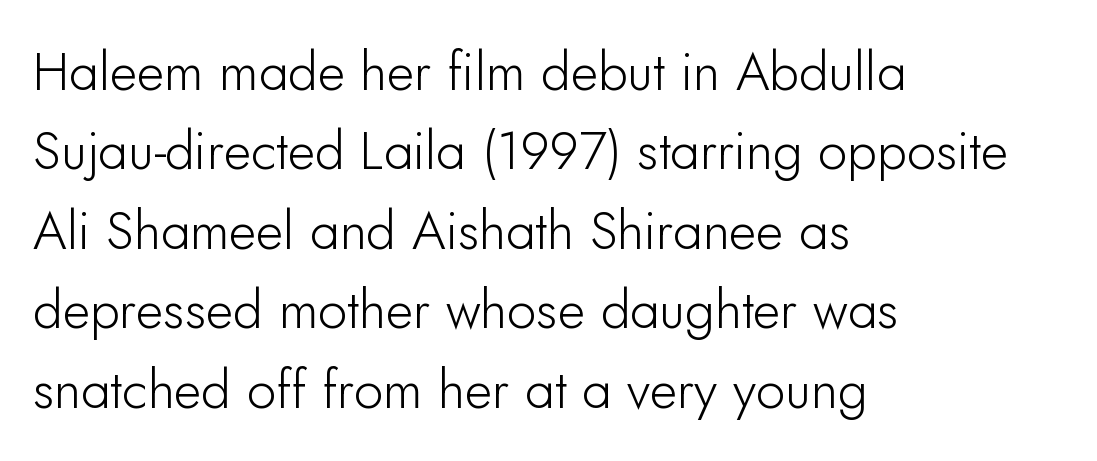
Q: Is the text italic (slanted)? A: No, it is upright.
Q: Is the typeface a serif or a sans-serif typeface? A: Sans-serif.
Q: Is the text underlined? A: No.
Q: How is the paragraph aligned? A: Left-aligned.
Q: Is the spacing between letters normal or unusually wide? A: Normal.
Q: Is the spacing between lines tight, normal or loose? A: Normal.
Q: Width (condensed, normal, or wide)? A: Normal.
Q: Stroke contrast? A: Low.
Q: x-height? A: Small.
Q: Monospaced? A: No.
